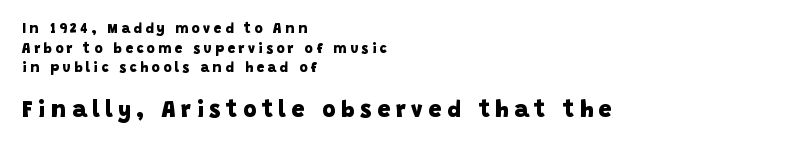
Short and long lines alike share a common starting point at left. The tracking jumps out immediately: characters are airy and widely separated. The face used here appears at its bigger size in the lower chunk. Bare-footed words on every line. The rows are spaced the way most documents space them. The font is running at its bold setting.
